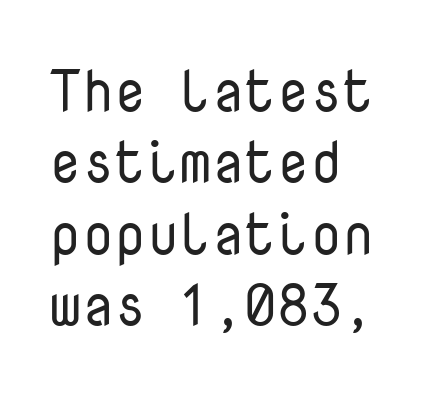
The paragraph shown leans on its left margin. Between one letter and the next there's only the usual sliver of space. Descenders hang freely into open space. The designer went with a sans here, leaving each stem footless. Each letter, wide or thin by design, is forced into the same width here. Notice how the stems are strictly vertical — no italics here.
